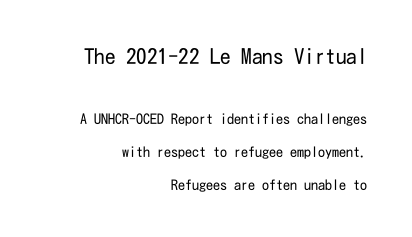
{"italic": "no", "bold": "no", "underline": "no", "align": "right", "line_spacing": "loose", "line_spacing_ratio": 2.35, "letter_spacing": "normal", "letter_spacing_em": 0.0, "larger_block": "first", "size_ratio": 1.5, "glyph_px": 21}
